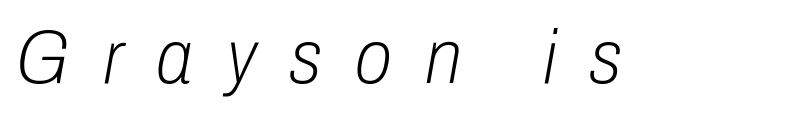
Q: Is the text bold? A: No.
Q: Is the text italic (slanted)? A: Yes, it leans right by about 10 degrees.
Q: Is the text underlined? A: No.
Q: Is the spacing between letters normal or unusually wide? A: Unusually wide.
Q: Width (condensed, normal, or wide)? A: Condensed.
Q: Stroke contrast? A: Low.
Q: x-height? A: Medium.
Q: Monospaced? A: No.
